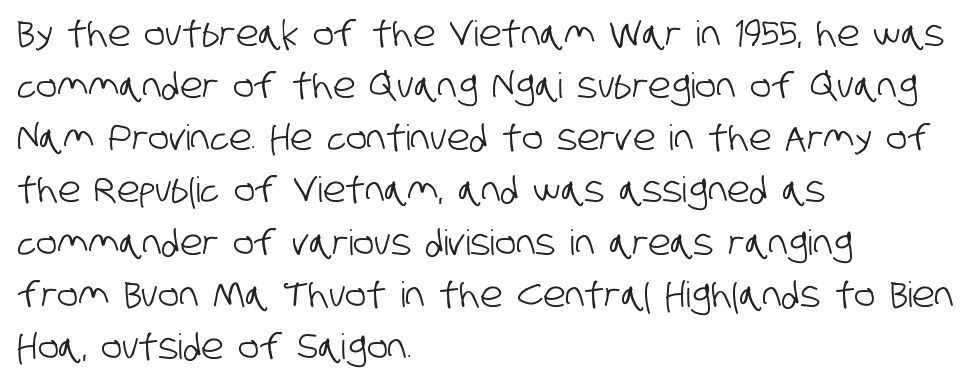
{"serif": "no", "width": "condensed", "stroke_contrast": "low", "x_height": "large", "monospaced": "no", "underline": "no", "align": "left", "line_spacing": "normal", "line_spacing_ratio": 1.49, "letter_spacing": "normal", "letter_spacing_em": 0.0, "glyph_px": 35}
